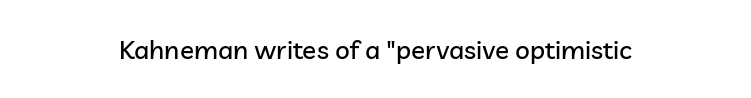
Each row of text sits above clean, open space. Visually the block forms a symmetrical silhouette, jagged on both flanks. The axis of the letterforms is exactly vertical. The gaps between neighbouring characters are ordinary and unremarkable.
